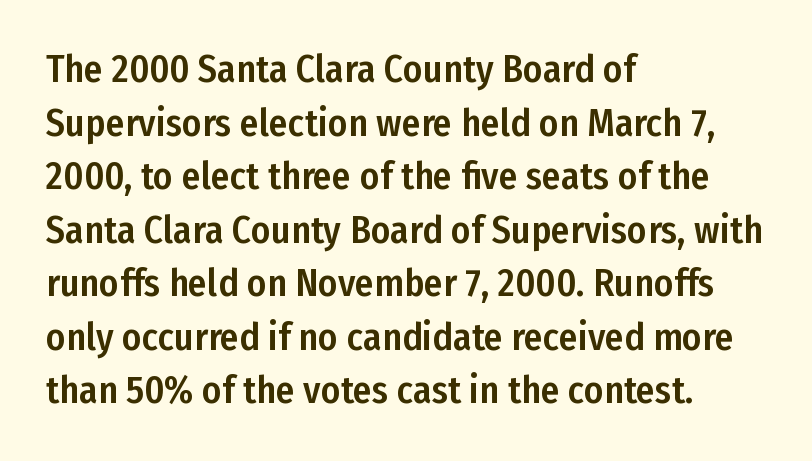
{"serif": "no", "italic": "no", "width": "condensed", "stroke_contrast": "low", "x_height": "medium", "monospaced": "no", "underline": "no", "align": "left", "line_spacing": "normal", "line_spacing_ratio": 1.41, "letter_spacing": "normal", "letter_spacing_em": 0.0, "glyph_px": 38}
